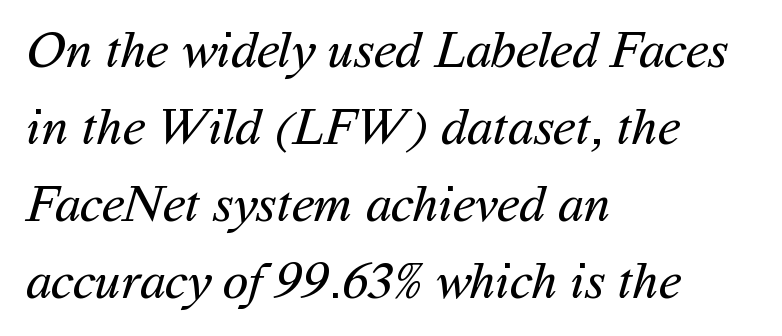
The image shows 52 px regular-weight sans-serif type; set left-aligned, normal line spacing (1.48x), normal letter spacing, not underlined; medium stroke contrast and a medium x-height.
